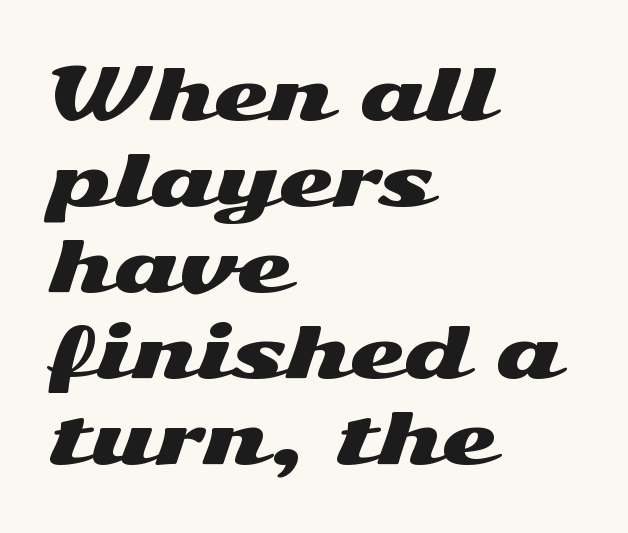
{"serif": "no", "width": "wide", "stroke_contrast": "medium", "x_height": "medium", "monospaced": "no", "underline": "no", "align": "left", "line_spacing_ratio": 1.21, "letter_spacing": "normal", "letter_spacing_em": 0.0, "glyph_px": 71}
